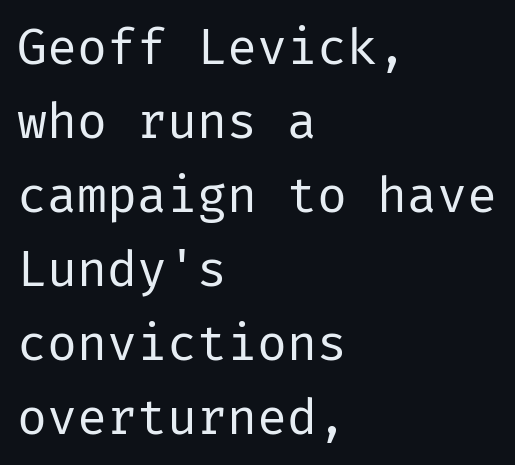
Each word holds together tightly as a unit, with standard inter-letter gaps. The rendering anchors every line to the left-hand side. In terms of leading, this rendering sits right in the middle. Posture: upright roman.
